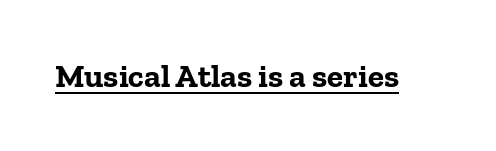
Every character sits straight up, as roman type does. Like a heading marked for emphasis, these lines bear an underscore. Weight: bold. A typesetter would label this face a serif. Think of a printed novel: that variable character pitch is what you see here.
